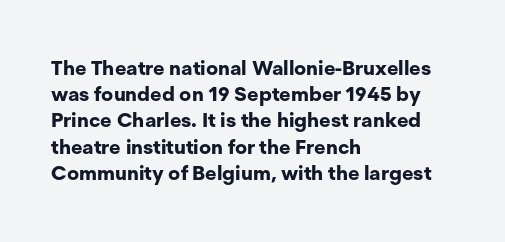
{"italic": "no", "bold": "yes", "underline": "no", "align": "left", "line_spacing": "normal", "line_spacing_ratio": 1.31, "letter_spacing": "normal", "letter_spacing_em": 0.0, "glyph_px": 20}
